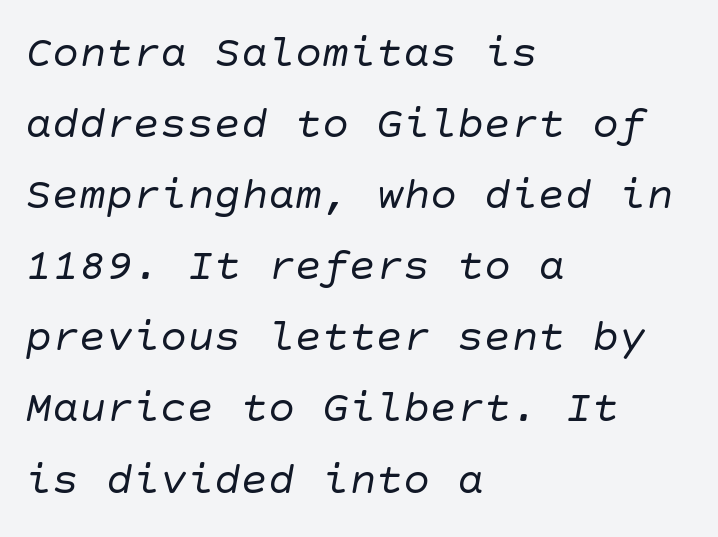
I'd call this a sans setting — the letters go barefoot. Nothing unusual about the tracking: characters are spaced as the font intends. Rule under the text: the space is simply empty. The lines sit at an ordinary, default distance from one another. Teacher's note: observe the even left margin — that is flush-left alignment.
